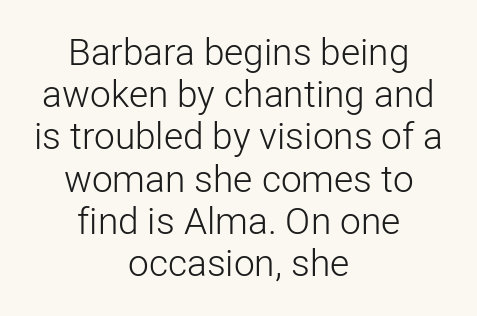
Lines of text with bare space underneath. Horizontal bands of white between lines are thin slivers. Standard letterfit; no display-style spreading of the glyphs. This sample uses an upright cut, with every glyph sitting square on the baseline.
